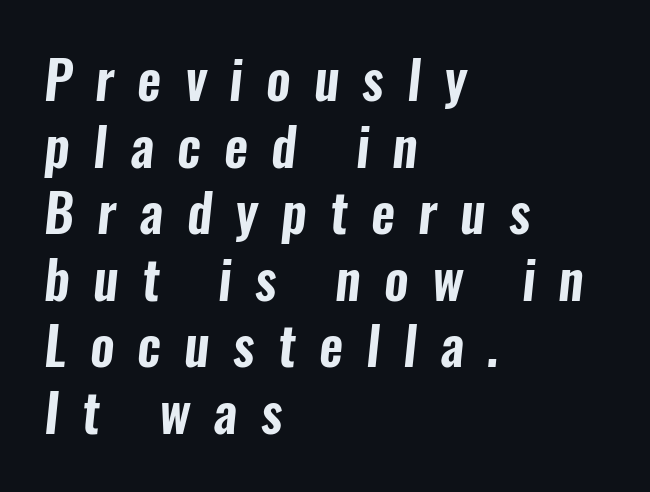
Q: Is the typeface a serif or a sans-serif typeface? A: Sans-serif.
Q: Is the text underlined? A: No.
Q: How is the paragraph aligned? A: Left-aligned.
Q: Is the spacing between letters normal or unusually wide? A: Unusually wide.
Q: Is the spacing between lines tight, normal or loose? A: Normal.
Q: Width (condensed, normal, or wide)? A: Condensed.
Q: Stroke contrast? A: Low.
Q: x-height? A: Medium.
Q: Monospaced? A: No.
